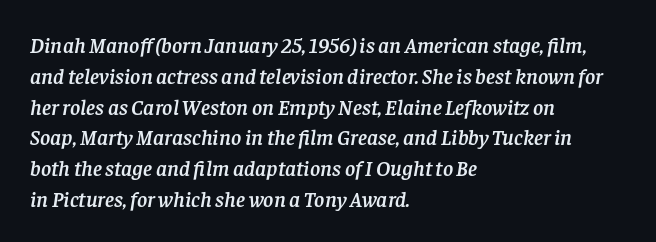
{"italic": "yes", "lean": "right", "slant_degrees": 8, "underline": "no", "align": "left", "line_spacing": "normal", "line_spacing_ratio": 1.4, "letter_spacing": "normal", "letter_spacing_em": 0.0, "glyph_px": 22}
